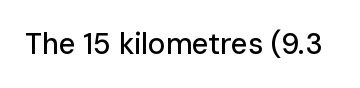
Q: Is the text italic (slanted)? A: No, it is upright.
Q: Is the typeface a serif or a sans-serif typeface? A: Sans-serif.
Q: Is the text underlined? A: No.
Q: Is the spacing between letters normal or unusually wide? A: Normal.
Q: Width (condensed, normal, or wide)? A: Normal.
Q: Stroke contrast? A: Low.
Q: x-height? A: Medium.
Q: Monospaced? A: No.
